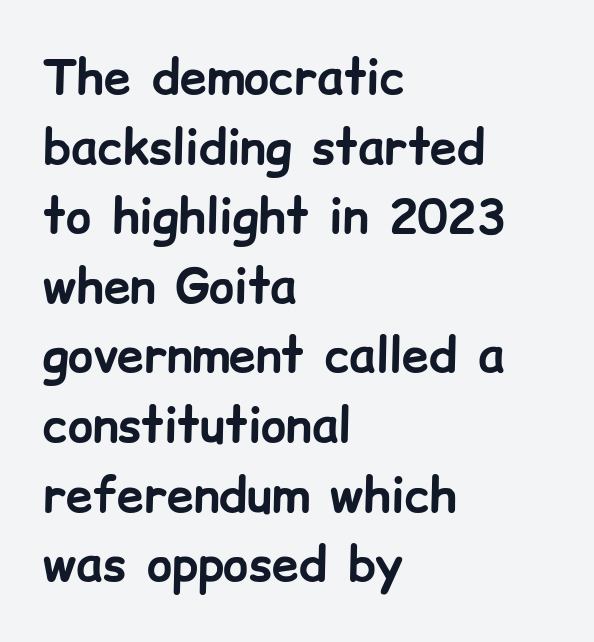
{"serif": "no", "italic": "no", "bold": "yes", "weight": "bold", "width": "normal", "stroke_contrast": "low", "x_height": "medium", "monospaced": "no", "underline": "no", "align": "left", "line_spacing": "normal", "line_spacing_ratio": 1.45, "letter_spacing": "normal", "letter_spacing_em": 0.0, "glyph_px": 48}
